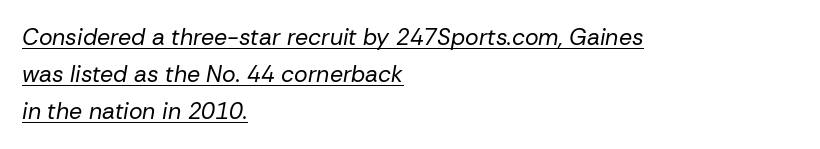
The image shows 23 px text type, italic (leaning right); set left-aligned, normal line spacing (1.6x), normal letter spacing, underlined.
